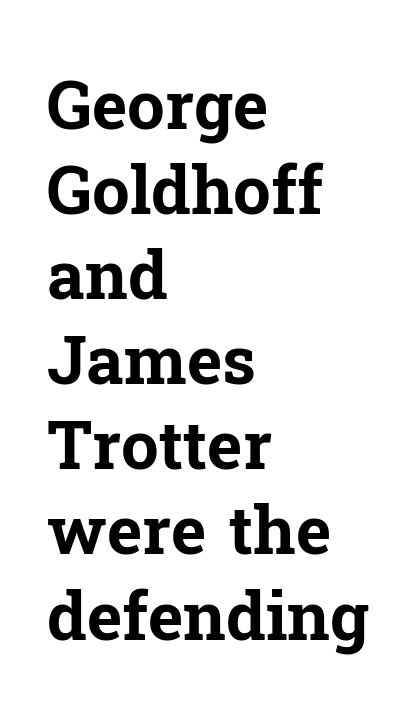
The image shows 67 px bold serif type, upright; set left-aligned, normal line spacing (1.27x), normal letter spacing, not underlined; low stroke contrast and a medium x-height.
